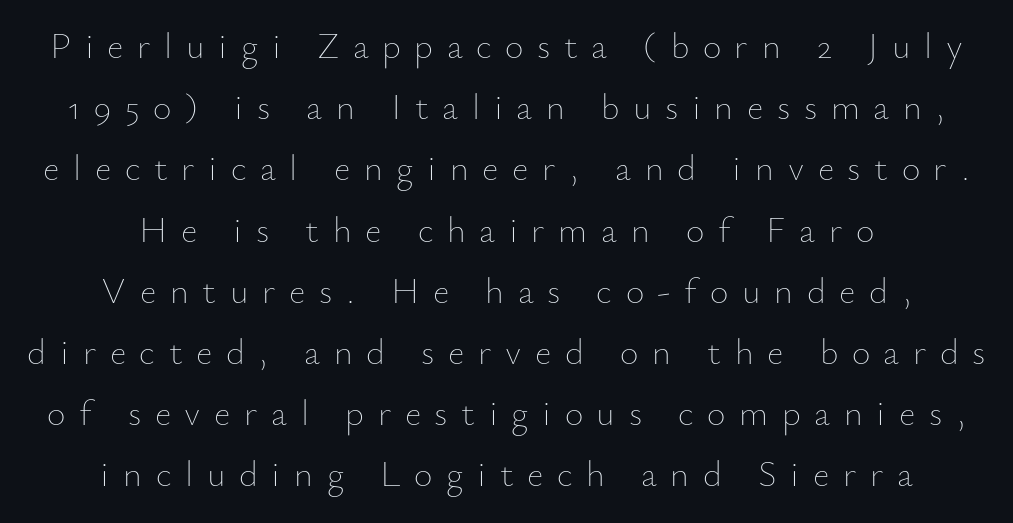
Notice how the passage keeps no hard edge, just a central spine. Check under the words: just untouched page. A light-to-regular cut is what we see here. The horizontal fit of the characters is loose and conspicuously gappy. You could not count columns in this text — the font is proportionally spaced.
